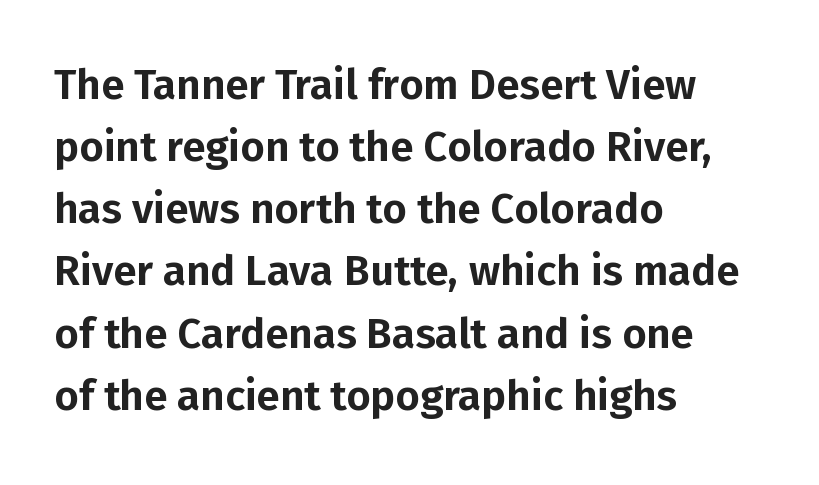
Q: Is the text italic (slanted)? A: No, it is upright.
Q: Is the typeface a serif or a sans-serif typeface? A: Sans-serif.
Q: Is the text underlined? A: No.
Q: How is the paragraph aligned? A: Left-aligned.
Q: Is the spacing between letters normal or unusually wide? A: Normal.
Q: Is the spacing between lines tight, normal or loose? A: Normal.
Q: Width (condensed, normal, or wide)? A: Normal.
Q: Stroke contrast? A: Low.
Q: x-height? A: Medium.
Q: Monospaced? A: No.
